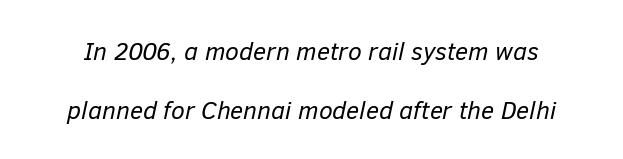
The image shows 25 px text type, italic (leaning right); set loose line spacing (2.35x), normal letter spacing, not underlined.
